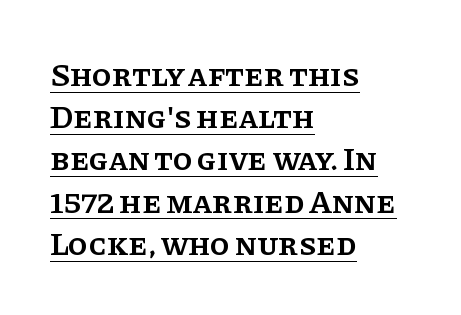
The image shows 32 px semibold serif type, upright; set left-aligned, normal line spacing (1.32x), normal letter spacing, underlined; low stroke contrast and a large x-height.
